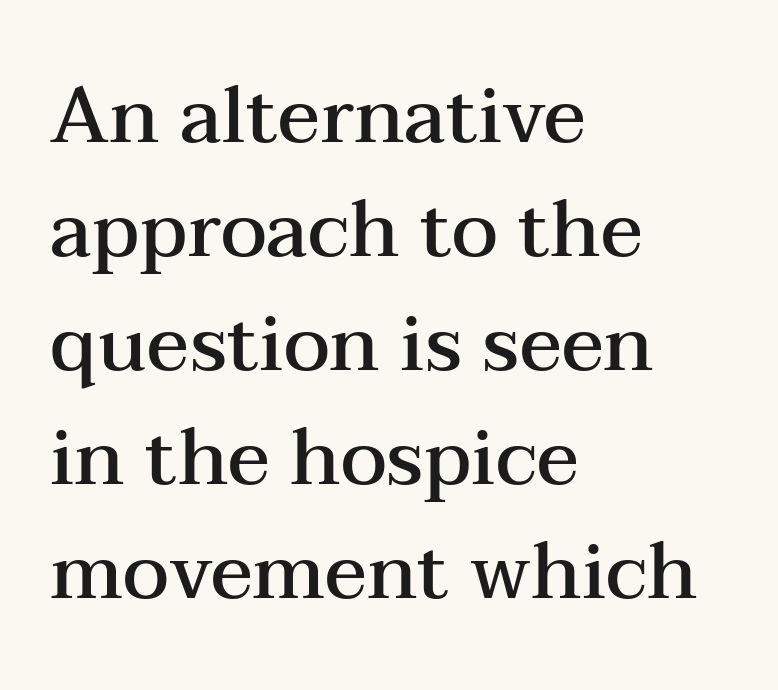
Q: Is the text bold? A: Semi-bold.
Q: Is the text italic (slanted)? A: No, it is upright.
Q: Is the typeface a serif or a sans-serif typeface? A: Serif.
Q: Is the text underlined? A: No.
Q: How is the paragraph aligned? A: Left-aligned.
Q: Is the spacing between letters normal or unusually wide? A: Normal.
Q: Is the spacing between lines tight, normal or loose? A: Normal.
Q: Width (condensed, normal, or wide)? A: Wide.
Q: Stroke contrast? A: Medium.
Q: x-height? A: Medium.
Q: Monospaced? A: No.
